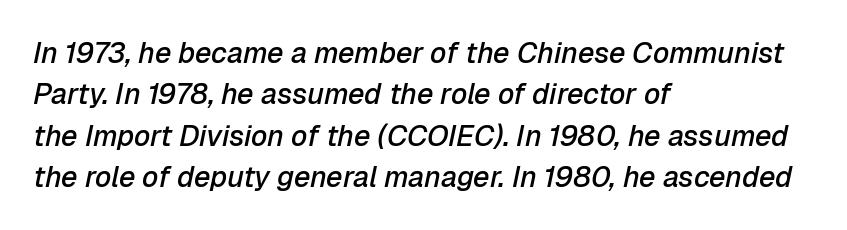
You can tell it's italic because the verticals aren't actually vertical. The sample has been set in demibold, a notch under bold. The type is set solid horizontally, with unmodified tracking. Leftover space on each line is placed entirely after the last word. Only glyphs here, with clear space below each row.
